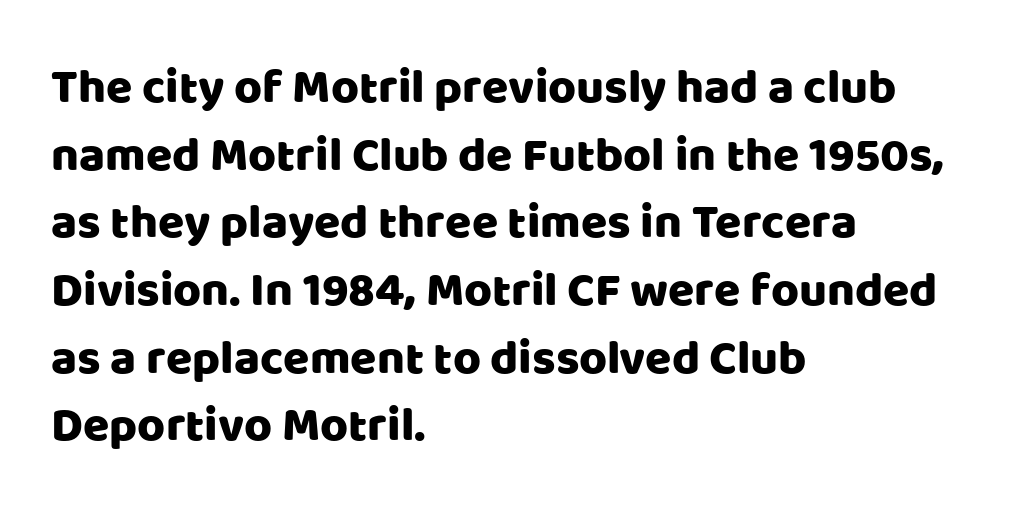
Character widths vary here, with narrow letters taking less room than wide ones. What's the leading like? Ordinary, nothing unusual. Unmarked baselines from the first word to the last. The text block is weighted toward the left margin, trailing off unevenly rightward.
